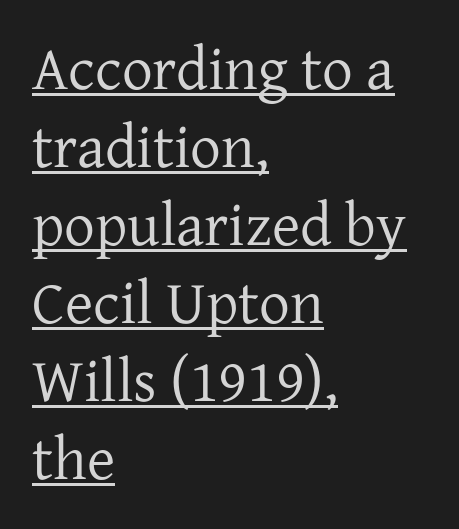
The tracking reads as untouched default to a designer's eye. No extra ink here — the face is not bold. Where is the straight margin? On the left. This rendering employs a face with finishing strokes, i.e., a serif. The rendering uses a moderate line-height, typical for paragraphs.
